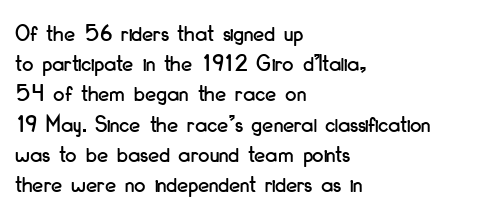
{"italic": "no", "underline": "no", "align": "left", "line_spacing_ratio": 1.21, "letter_spacing": "normal", "letter_spacing_em": 0.0, "glyph_px": 25}
